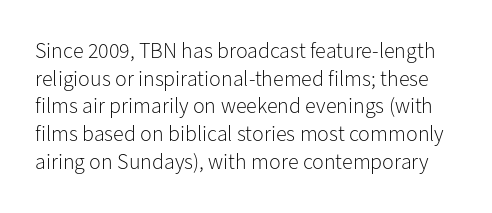
{"italic": "no", "bold": "no", "underline": "no", "line_spacing": "normal", "line_spacing_ratio": 1.26, "letter_spacing": "normal", "letter_spacing_em": 0.0, "glyph_px": 22}
